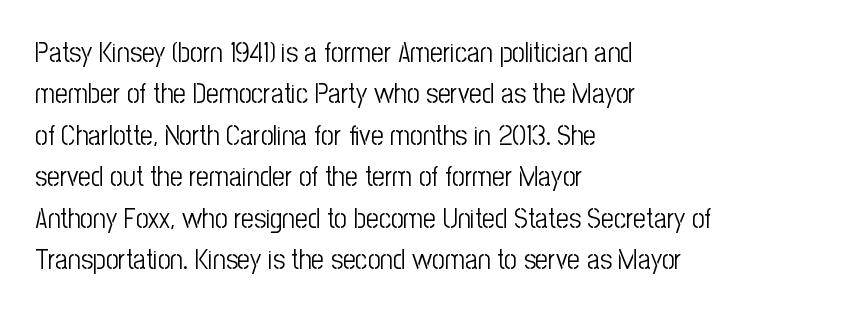
{"serif": "no", "italic": "no", "bold": "no", "weight": "light", "width": "condensed", "stroke_contrast": "low", "x_height": "medium", "monospaced": "no", "underline": "no", "align": "left", "line_spacing": "normal", "line_spacing_ratio": 1.48, "letter_spacing": "normal", "letter_spacing_em": 0.0, "glyph_px": 28}
